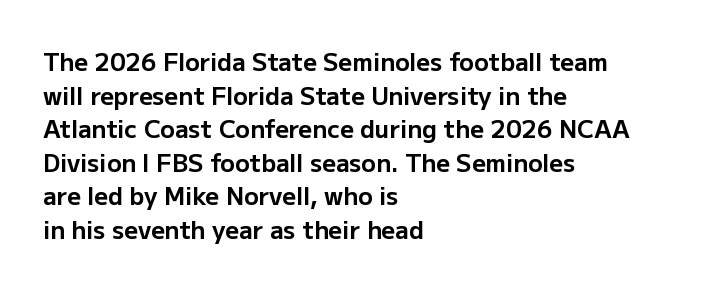
Any mark beneath the type? The region is blank. Regular leading. The face used here is rendered with its standard letterfit. These words are printed bold, with thick strokes throughout. Italic? Not at all — the glyphs are vertical. Left-aligned paragraph, ragged on the right.
